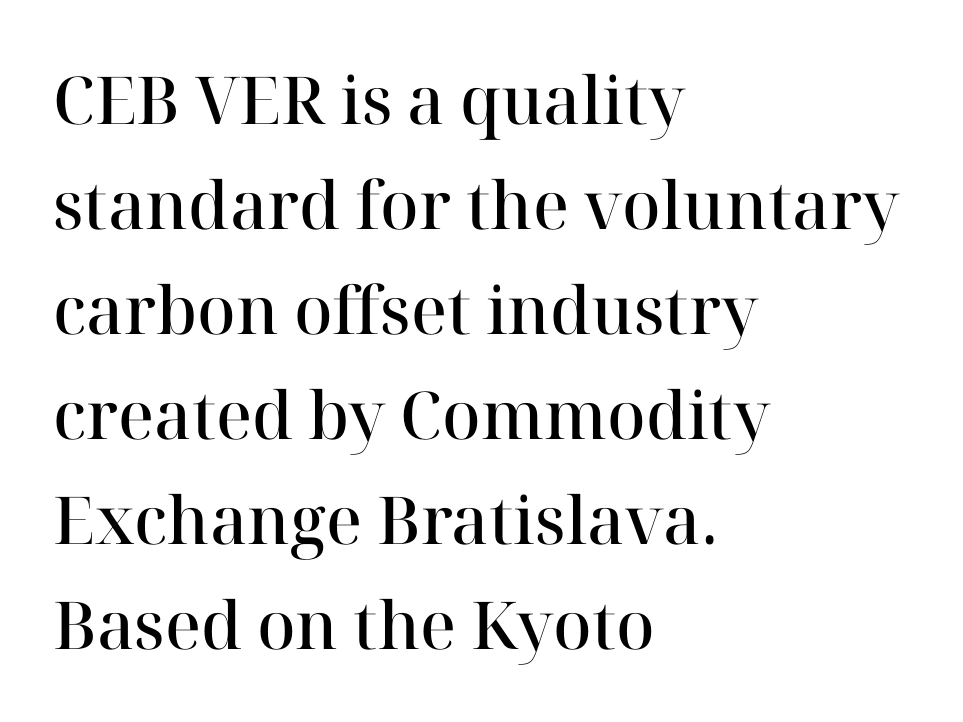
The image shows 66 px semibold serif type, upright; set left-aligned, normal line spacing (1.59x), normal letter spacing, not underlined; high stroke contrast and a medium x-height.
